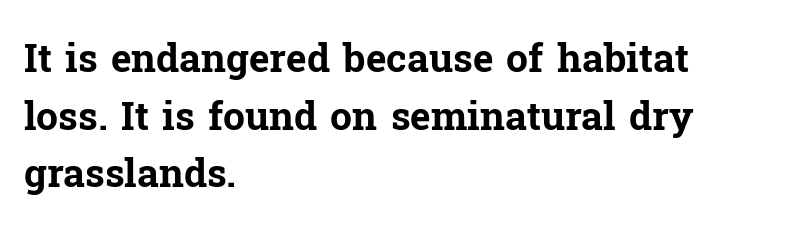
Notice how the passage keeps a crisp vertical edge on the left only. Think of a printed novel: that variable character pitch is what you see here. The glyphs are unaccompanied by any horizontal stroke below them. Designer's note — italics off, roman on.
